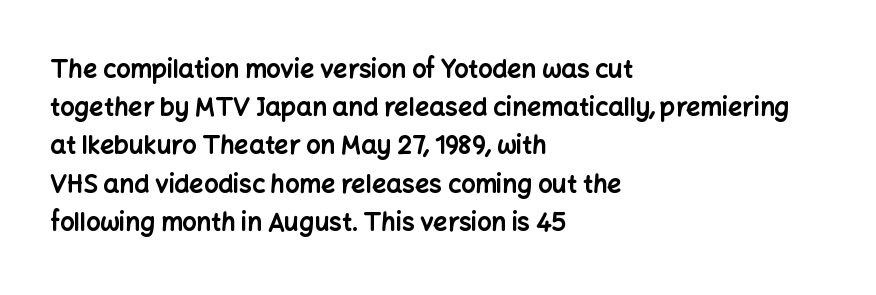
Lines of text with bare space underneath. Quick note: interline space is typical. The line texture is even and compact thanks to regular tracking. The letters stand straight up with perfectly vertical stems. I'd describe the lettering as bold — thick and assertive.
